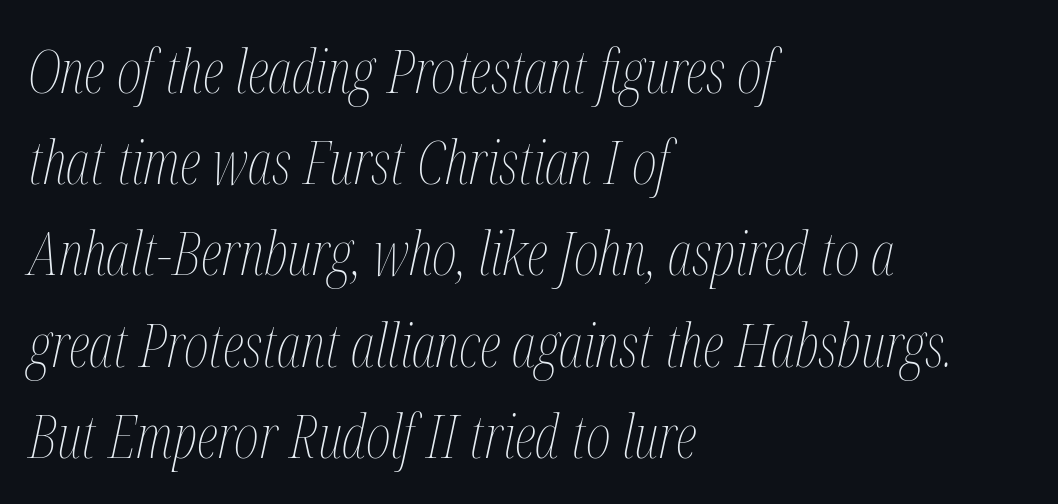
{"italic": "yes", "lean": "right", "slant_degrees": 12, "bold": "no", "weight": "thin", "width": "condensed", "stroke_contrast": "medium", "x_height": "medium", "monospaced": "no", "underline": "no", "align": "left", "line_spacing": "normal", "line_spacing_ratio": 1.52, "letter_spacing": "normal", "letter_spacing_em": 0.0, "glyph_px": 60}
